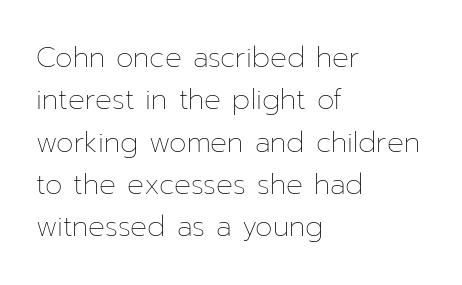
Q: Is the text bold? A: No.
Q: Is the text italic (slanted)? A: No, it is upright.
Q: Is the text underlined? A: No.
Q: How is the paragraph aligned? A: Left-aligned.
Q: Is the spacing between letters normal or unusually wide? A: Normal.
Q: Is the spacing between lines tight, normal or loose? A: Normal.
Q: Width (condensed, normal, or wide)? A: Normal.
Q: Stroke contrast? A: Low.
Q: x-height? A: Medium.
Q: Monospaced? A: No.
